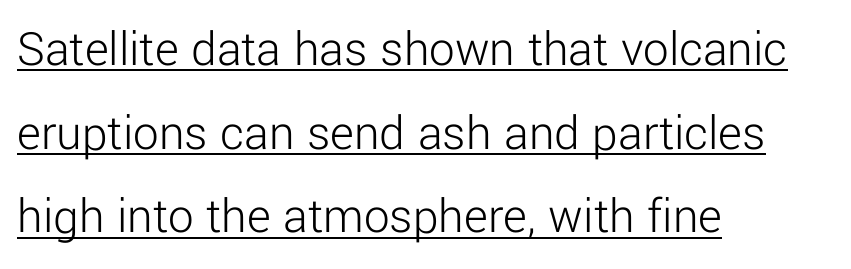
Q: Is the text bold? A: No.
Q: Is the text italic (slanted)? A: No, it is upright.
Q: Is the typeface a serif or a sans-serif typeface? A: Sans-serif.
Q: Is the text underlined? A: Yes.
Q: How is the paragraph aligned? A: Left-aligned.
Q: Is the spacing between letters normal or unusually wide? A: Normal.
Q: Is the spacing between lines tight, normal or loose? A: Normal.
Q: Width (condensed, normal, or wide)? A: Normal.
Q: Stroke contrast? A: Low.
Q: x-height? A: Medium.
Q: Monospaced? A: No.
